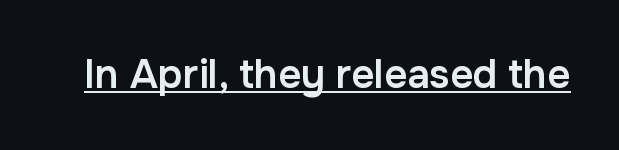
Here the glyphs are tracked normally, forming tight word shapes. This is sans-serif lettering, the kind often seen on screens and signage. Decoration check: the copy is underlined. The letters are semibold — heavier than regular but short of a full bold. You can tell it's not italic because the verticals are truly vertical.
